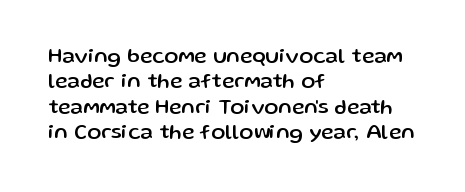
Q: Is the text italic (slanted)? A: No, it is upright.
Q: Is the text underlined? A: No.
Q: How is the paragraph aligned? A: Left-aligned.
Q: Is the spacing between letters normal or unusually wide? A: Normal.
